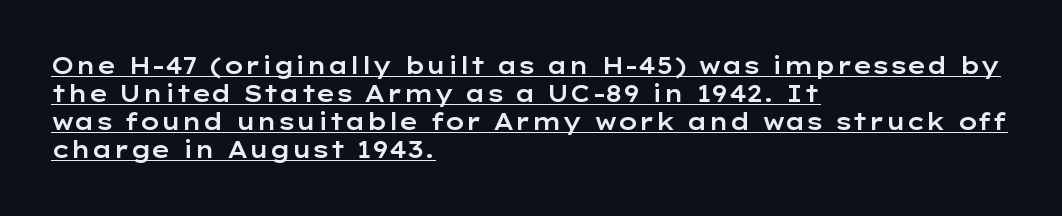
The image shows 23 px text type, upright; set left-aligned, line spacing 1.22x, normal letter spacing, underlined.
